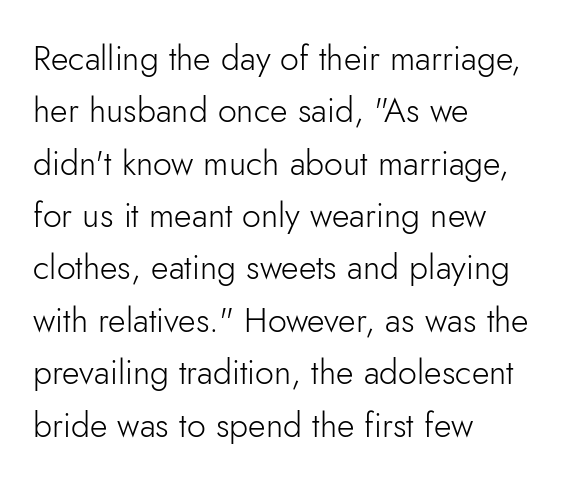
{"serif": "no", "italic": "no", "bold": "no", "weight": "light", "width": "normal", "stroke_contrast": "low", "x_height": "small", "monospaced": "no", "underline": "no", "align": "left", "line_spacing": "normal", "line_spacing_ratio": 1.54, "letter_spacing": "normal", "letter_spacing_em": 0.0, "glyph_px": 34}
